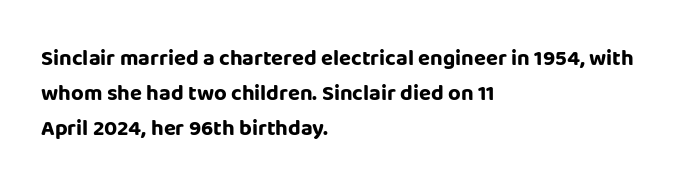
{"italic": "no", "bold": "yes", "underline": "no", "align": "left", "line_spacing": "normal", "line_spacing_ratio": 1.58, "letter_spacing": "normal", "letter_spacing_em": 0.0, "glyph_px": 22}
